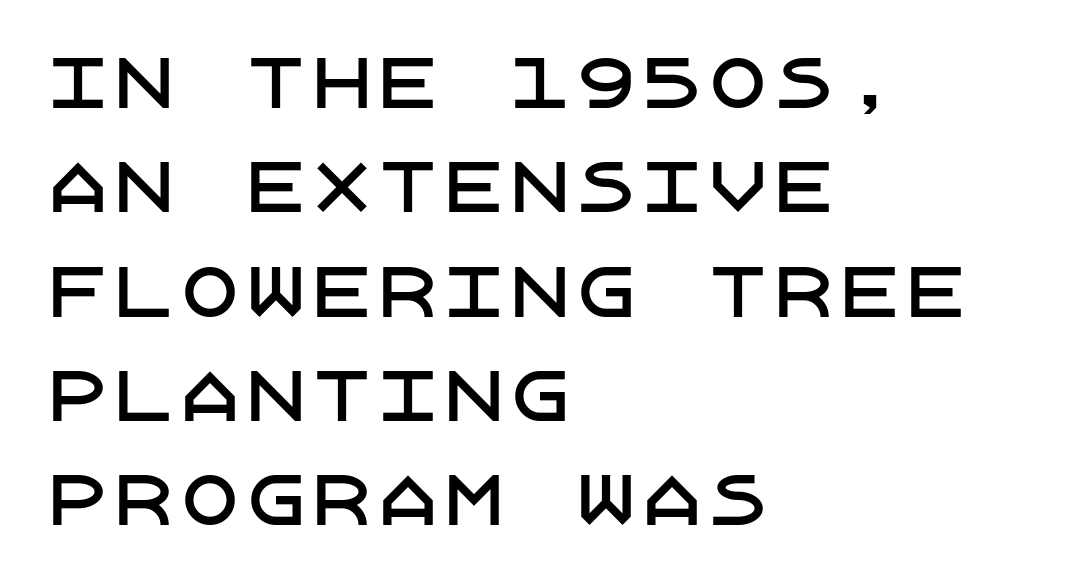
{"serif": "no", "italic": "no", "width": "normal", "stroke_contrast": "low", "x_height": "large", "underline": "no", "align": "left", "line_spacing": "normal", "line_spacing_ratio": 1.58, "letter_spacing": "normal", "letter_spacing_em": 0.0, "glyph_px": 66}
